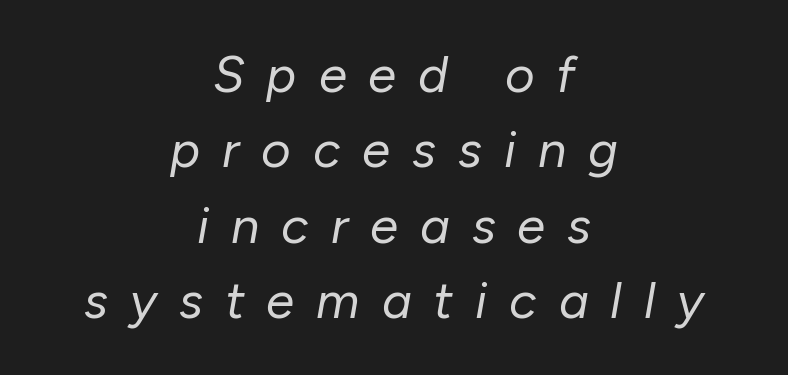
{"italic": "yes", "lean": "right", "slant_degrees": 10, "bold": "no", "weight": "regular", "width": "normal", "stroke_contrast": "low", "x_height": "medium", "monospaced": "no", "underline": "no", "align": "center", "line_spacing": "normal", "line_spacing_ratio": 1.48, "letter_spacing": "wide", "letter_spacing_em": 0.43, "glyph_px": 51}
